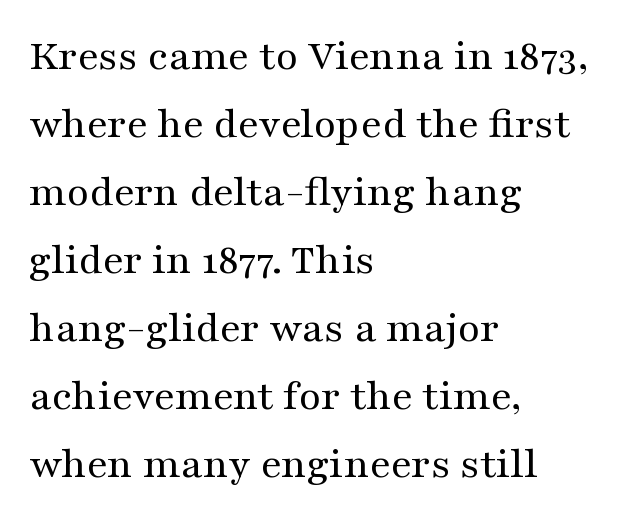
Typographically, this falls in the serif category. Each new line begins a customary step beneath the previous one. The text block is weighted toward the left margin, trailing off unevenly rightward. Weight: not bold — regular or lighter. A typesetter would mark this as roman, not italic.
